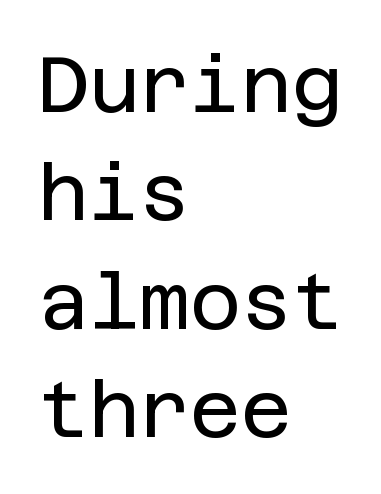
The rendering anchors every line to the left-hand side. Descenders hang freely into open space. A roman cut, with each character standing at attention. In terms of leading, this rendering sits right in the middle. The letterforms sit at book weight or below.
